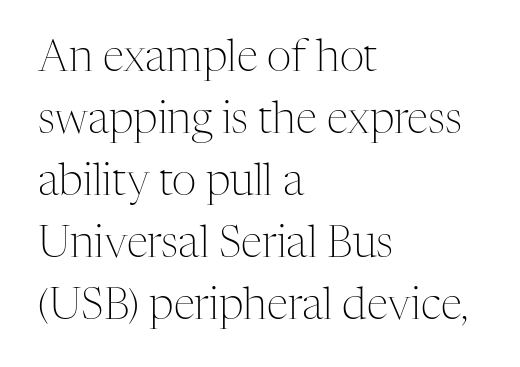
{"serif": "yes", "italic": "no", "bold": "no", "weight": "light", "width": "normal", "stroke_contrast": "medium", "x_height": "medium", "monospaced": "no", "underline": "no", "align": "left", "line_spacing": "normal", "line_spacing_ratio": 1.44, "letter_spacing": "normal", "letter_spacing_em": 0.0, "glyph_px": 43}
